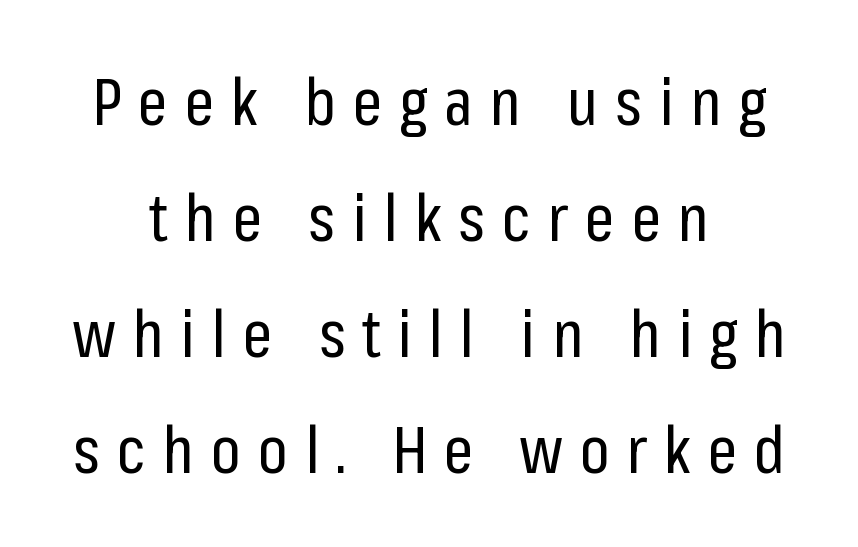
Q: Is the text bold? A: No.
Q: Is the text italic (slanted)? A: No, it is upright.
Q: Is the typeface a serif or a sans-serif typeface? A: Sans-serif.
Q: Is the text underlined? A: No.
Q: How is the paragraph aligned? A: Centered.
Q: Is the spacing between letters normal or unusually wide? A: Unusually wide.
Q: Width (condensed, normal, or wide)? A: Condensed.
Q: Stroke contrast? A: Low.
Q: x-height? A: Medium.
Q: Monospaced? A: No.
